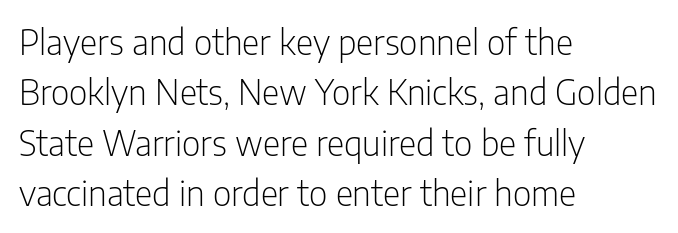
{"serif": "no", "italic": "no", "bold": "no", "weight": "light", "width": "condensed", "stroke_contrast": "low", "x_height": "medium", "monospaced": "no", "underline": "no", "align": "left", "line_spacing": "normal", "line_spacing_ratio": 1.48, "letter_spacing": "normal", "letter_spacing_em": 0.0, "glyph_px": 34}
